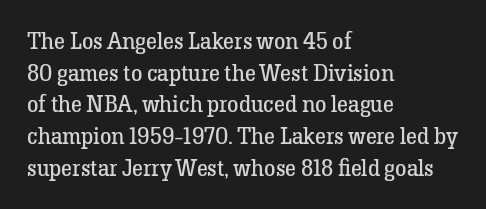
{"italic": "no", "bold": "no", "underline": "no", "align": "left", "line_spacing": "normal", "line_spacing_ratio": 1.38, "letter_spacing": "normal", "letter_spacing_em": 0.0, "glyph_px": 23}
